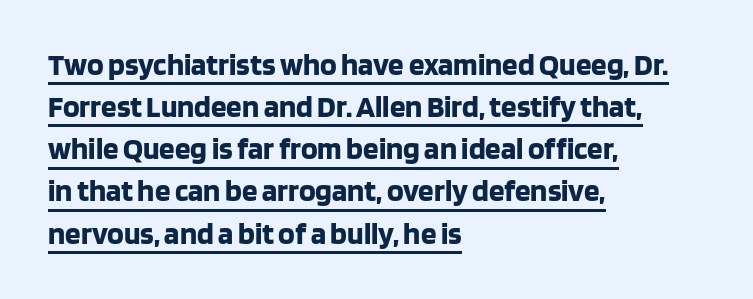
In terms of letterspacing, this is plain default setting. The letters are bold, with thick, heavy strokes. This sample has the flowing, uneven cadence of proportional lettering. This sample carries an underscore along the baseline area.
